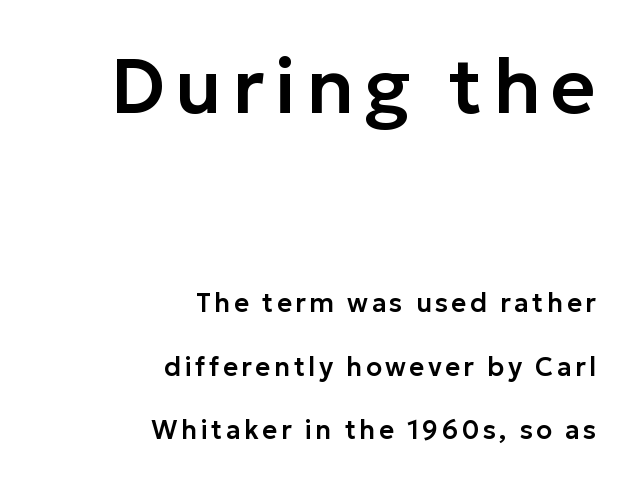
Q: Is the text italic (slanted)? A: No, it is upright.
Q: Is the typeface a serif or a sans-serif typeface? A: Sans-serif.
Q: Is the text underlined? A: No.
Q: How is the paragraph aligned? A: Right-aligned.
Q: Is the spacing between lines tight, normal or loose? A: Loose.
Q: Which block of text is set in a larger size, the first (top) or the second (bottom)? A: The first (top) one.
Q: Width (condensed, normal, or wide)? A: Normal.
Q: Stroke contrast? A: Low.
Q: x-height? A: Medium.
Q: Monospaced? A: No.
